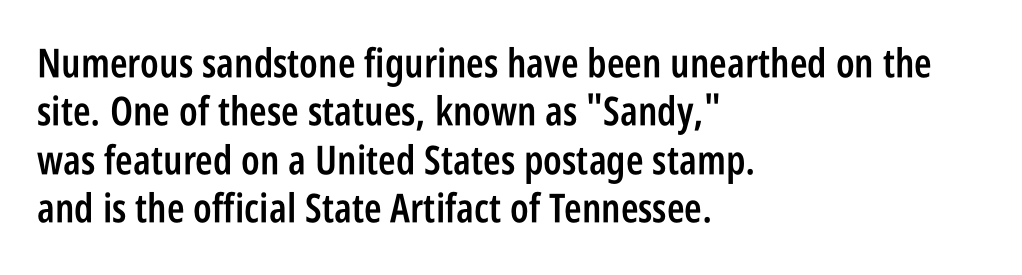
Q: Is the text bold? A: Semi-bold.
Q: Is the text italic (slanted)? A: No, it is upright.
Q: Is the typeface a serif or a sans-serif typeface? A: Sans-serif.
Q: Is the text underlined? A: No.
Q: How is the paragraph aligned? A: Left-aligned.
Q: Is the spacing between letters normal or unusually wide? A: Normal.
Q: Width (condensed, normal, or wide)? A: Condensed.
Q: Stroke contrast? A: Low.
Q: x-height? A: Large.
Q: Monospaced? A: No.
